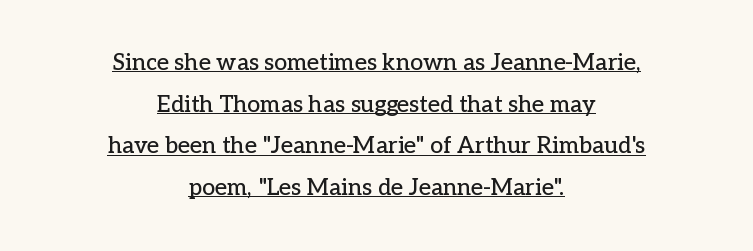
Ordinary non-slanted type is in use. Descenders here cross a horizontal rule under the line. Default kerning and tracking; the words read as compact shapes. The text block is weighted toward neither margin, spreading evenly from the middle.
